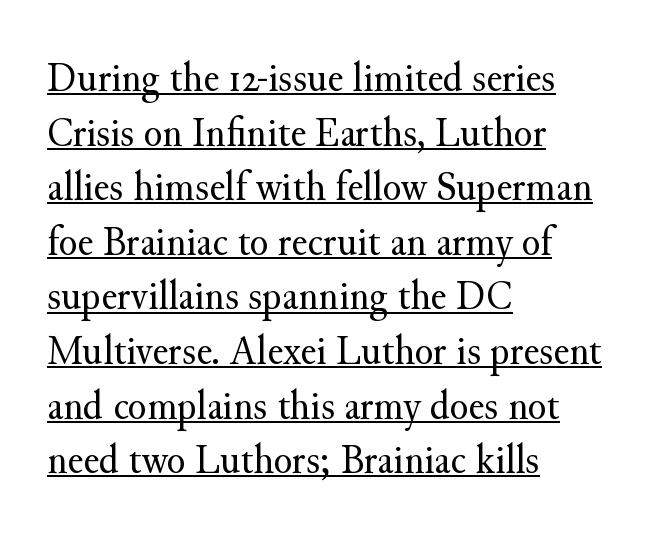
The strokes carry an ordinary text weight at most. In CSS terms this would be text-align: left. To sum up the face: it has serifs. Students, observe: this is what conventionally led text looks like.
